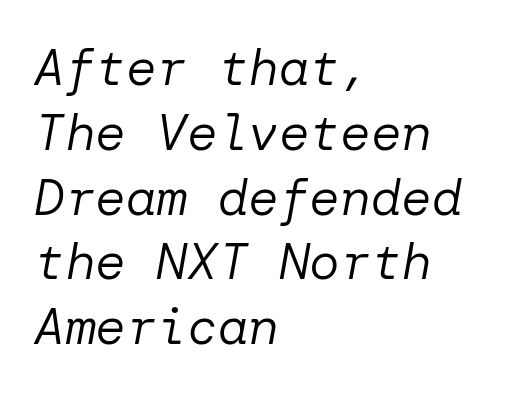
Q: Is the text bold? A: No.
Q: Is the text italic (slanted)? A: Yes, it leans right by about 10 degrees.
Q: Is the text underlined? A: No.
Q: How is the paragraph aligned? A: Left-aligned.
Q: Is the spacing between letters normal or unusually wide? A: Normal.
Q: Is the spacing between lines tight, normal or loose? A: Normal.
Q: Width (condensed, normal, or wide)? A: Normal.
Q: Stroke contrast? A: Low.
Q: x-height? A: Medium.
